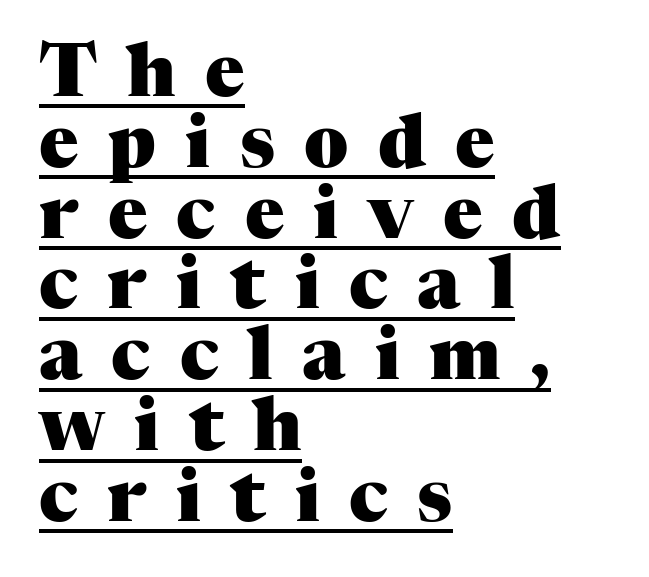
Q: Is the text bold? A: Yes.
Q: Is the text italic (slanted)? A: No, it is upright.
Q: Is the typeface a serif or a sans-serif typeface? A: Serif.
Q: Is the text underlined? A: Yes.
Q: How is the paragraph aligned? A: Left-aligned.
Q: Is the spacing between letters normal or unusually wide? A: Unusually wide.
Q: Is the spacing between lines tight, normal or loose? A: Tight.
Q: Width (condensed, normal, or wide)? A: Normal.
Q: Stroke contrast? A: Medium.
Q: x-height? A: Medium.
Q: Monospaced? A: No.
